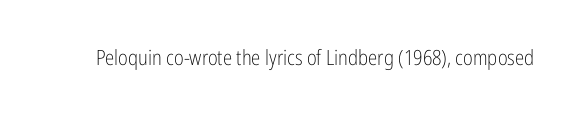
Q: Is the text bold? A: No.
Q: Is the text italic (slanted)? A: No, it is upright.
Q: Is the text underlined? A: No.
Q: Is the spacing between letters normal or unusually wide? A: Normal.
